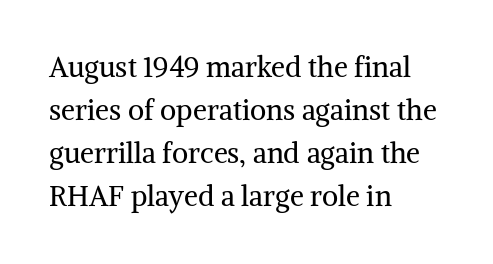
Q: Is the text bold? A: No.
Q: Is the text italic (slanted)? A: No, it is upright.
Q: Is the typeface a serif or a sans-serif typeface? A: Serif.
Q: Is the text underlined? A: No.
Q: How is the paragraph aligned? A: Left-aligned.
Q: Is the spacing between letters normal or unusually wide? A: Normal.
Q: Is the spacing between lines tight, normal or loose? A: Normal.
Q: Width (condensed, normal, or wide)? A: Normal.
Q: Stroke contrast? A: Medium.
Q: x-height? A: Medium.
Q: Monospaced? A: No.
